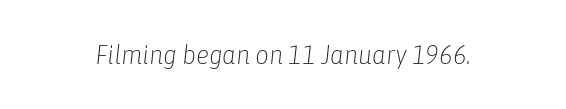
{"italic": "yes", "lean": "right", "slant_degrees": 6, "bold": "no", "underline": "no", "letter_spacing": "normal", "letter_spacing_em": 0.0, "glyph_px": 27}
